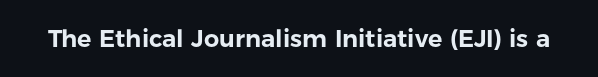
The image shows 24 px text type, upright; set normal letter spacing, not underlined.
